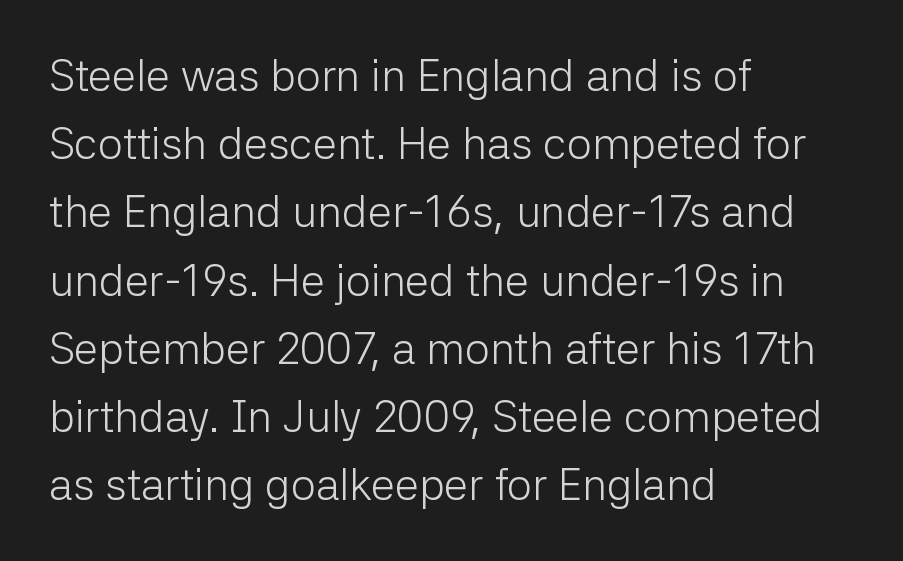
This reads as an unemphasized weight, regular at the heaviest. Posture: straight, roman, zero tilt. The face used here is proportionally spaced, like ordinary book or web type. Just letters on the line, the space beneath them empty.
